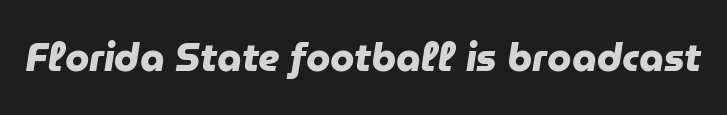
Q: Is the text bold? A: Yes.
Q: Is the typeface a serif or a sans-serif typeface? A: Sans-serif.
Q: Is the text underlined? A: No.
Q: Is the spacing between letters normal or unusually wide? A: Normal.
Q: Width (condensed, normal, or wide)? A: Normal.
Q: Stroke contrast? A: Low.
Q: x-height? A: Medium.
Q: Monospaced? A: No.
